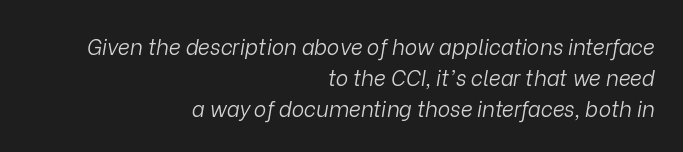
The image shows 21 px text type, italic (leaning right); set right-aligned, normal line spacing (1.47x), normal letter spacing, not underlined.
